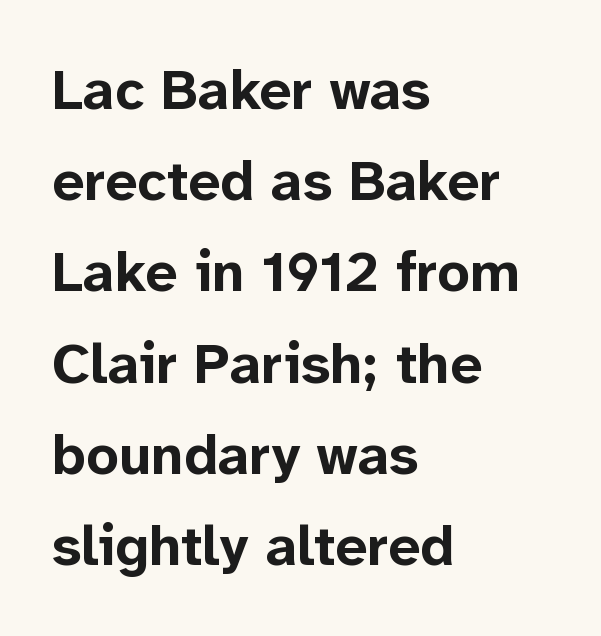
{"serif": "no", "italic": "no", "bold": "yes", "weight": "bold", "width": "normal", "stroke_contrast": "low", "x_height": "medium", "monospaced": "no", "underline": "no", "align": "left", "line_spacing": "normal", "line_spacing_ratio": 1.6, "letter_spacing": "normal", "letter_spacing_em": 0.0, "glyph_px": 57}
